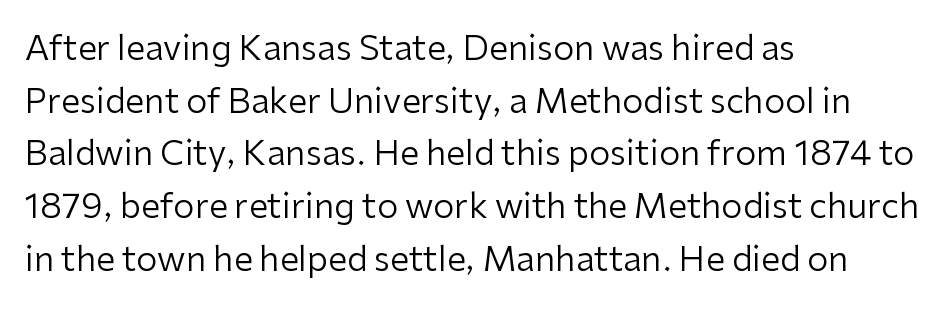
{"serif": "no", "italic": "no", "bold": "no", "weight": "regular", "width": "normal", "stroke_contrast": "low", "x_height": "medium", "monospaced": "no", "underline": "no", "align": "left", "line_spacing": "normal", "line_spacing_ratio": 1.55, "letter_spacing": "normal", "letter_spacing_em": 0.0, "glyph_px": 34}
